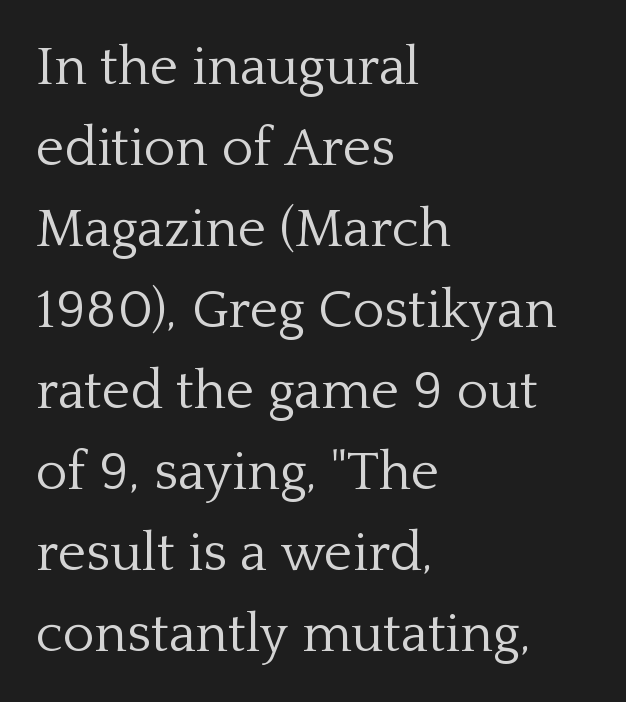
Just letters on the line, the space beneath them empty. Think of a printed novel: that variable character pitch is what you see here. A typesetter would call this zero additional tracking. Do the letters lean? They stand straight. These lines sit exactly where default settings would place them. Weight: regular or lighter.
